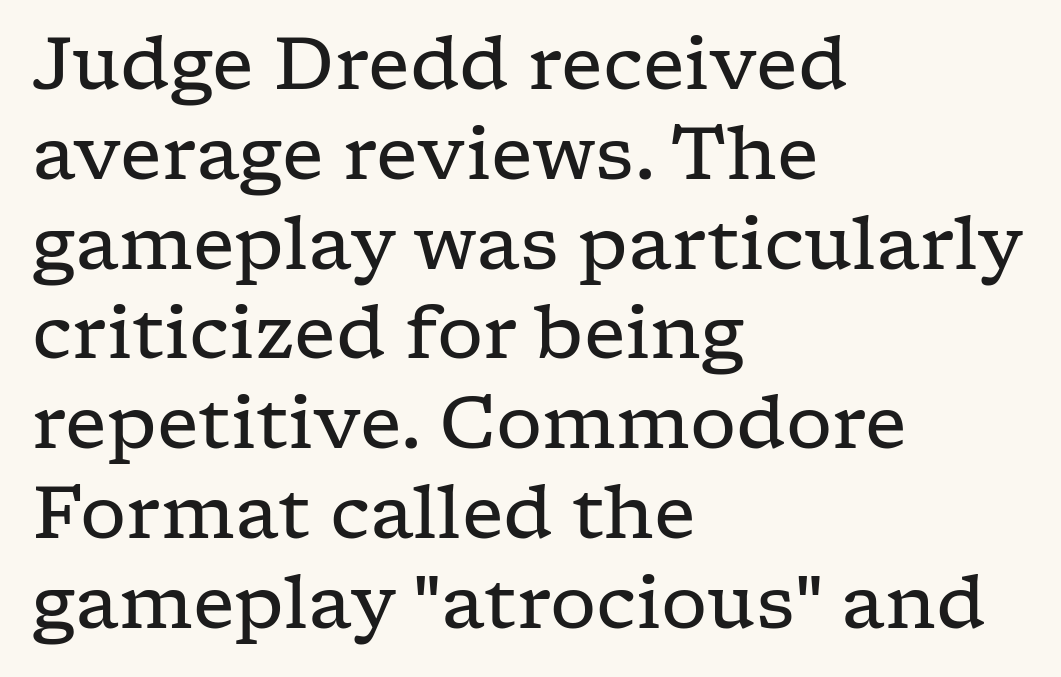
Q: Is the text bold? A: No.
Q: Is the text italic (slanted)? A: No, it is upright.
Q: Is the typeface a serif or a sans-serif typeface? A: Serif.
Q: Is the text underlined? A: No.
Q: How is the paragraph aligned? A: Left-aligned.
Q: Is the spacing between letters normal or unusually wide? A: Normal.
Q: Width (condensed, normal, or wide)? A: Wide.
Q: Stroke contrast? A: Low.
Q: x-height? A: Medium.
Q: Monospaced? A: No.
